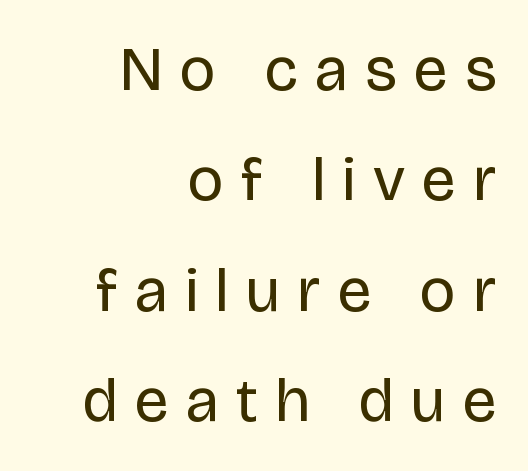
The setting favours the right margin, as signatures and pull-quotes sometimes do. No chunkiness to these letters — they're not bold. The rendering shows plain stroke endings on the letterforms — a sans-serif design. Tall strokes in this sample are plumb rather than angled. Do the characters align in a grid? No, the font is proportional.
